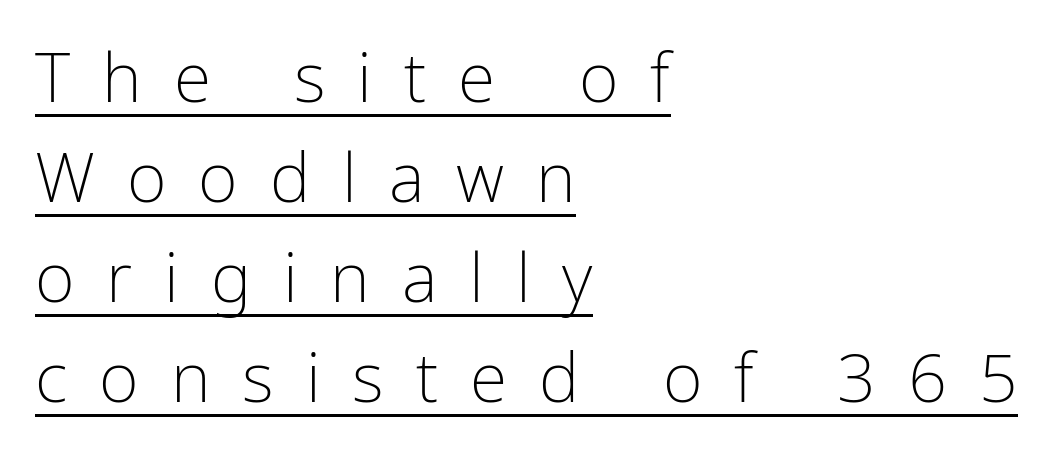
The image shows 68 px light, condensed sans-serif type, upright; set left-aligned, normal line spacing (1.47x), unusually wide letter spacing (+0.47 em), underlined; low stroke contrast and a medium x-height.
